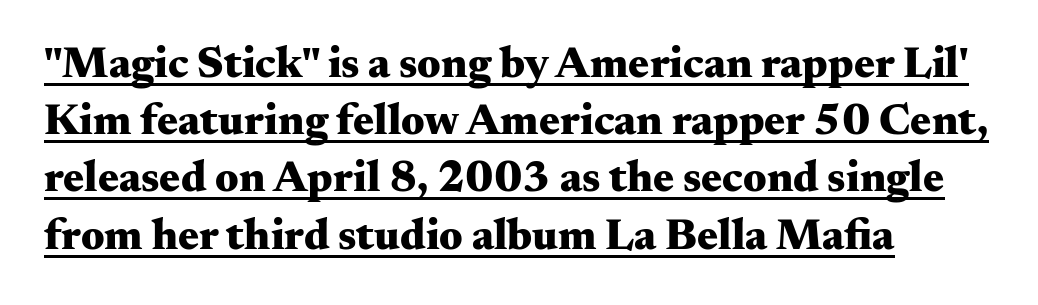
The image shows 44 px heavy, wide serif type, upright; set left-aligned, normal line spacing (1.3x), normal letter spacing, underlined; medium stroke contrast and a small x-height.
